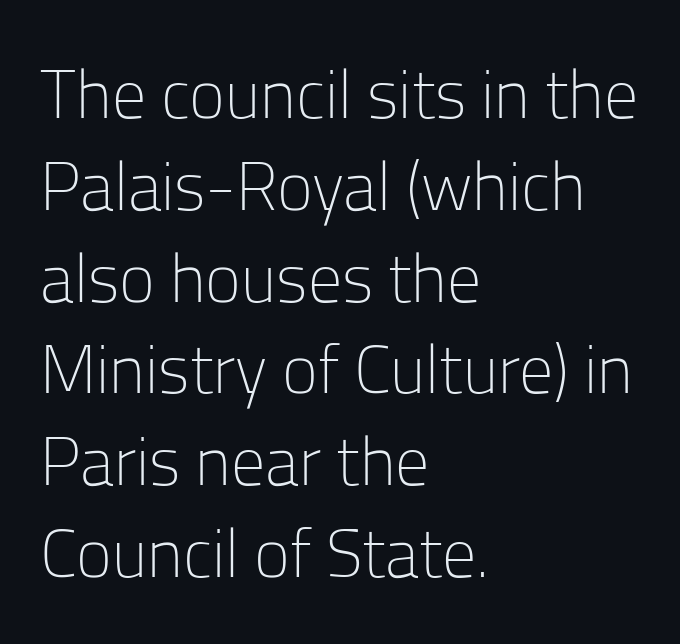
Q: Is the text bold? A: No.
Q: Is the text italic (slanted)? A: No, it is upright.
Q: Is the typeface a serif or a sans-serif typeface? A: Sans-serif.
Q: Is the text underlined? A: No.
Q: How is the paragraph aligned? A: Left-aligned.
Q: Is the spacing between letters normal or unusually wide? A: Normal.
Q: Is the spacing between lines tight, normal or loose? A: Normal.
Q: Width (condensed, normal, or wide)? A: Normal.
Q: Stroke contrast? A: Low.
Q: x-height? A: Medium.
Q: Monospaced? A: No.
